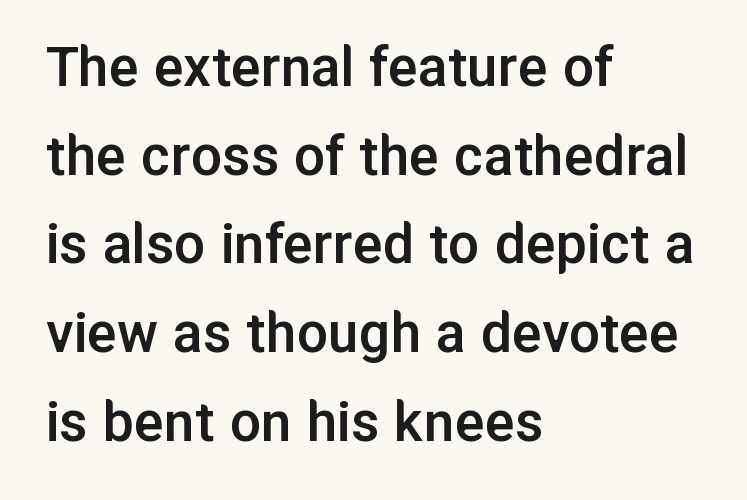
What stands out about the letter spacing? Nothing — it is the standard amount. Which margin do the lines hug? The left one — the right edge is uneven. Underline: absent. How would I describe the line gaps? Plain and ordinary.
